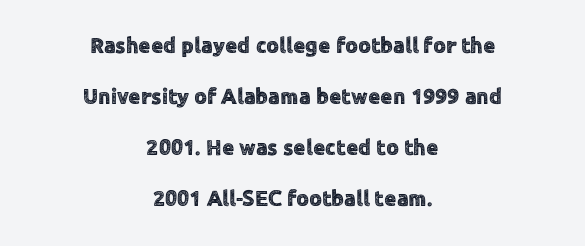
The image shows 22 px text type, upright; set centered, loose line spacing (2.32x), normal letter spacing, not underlined.
